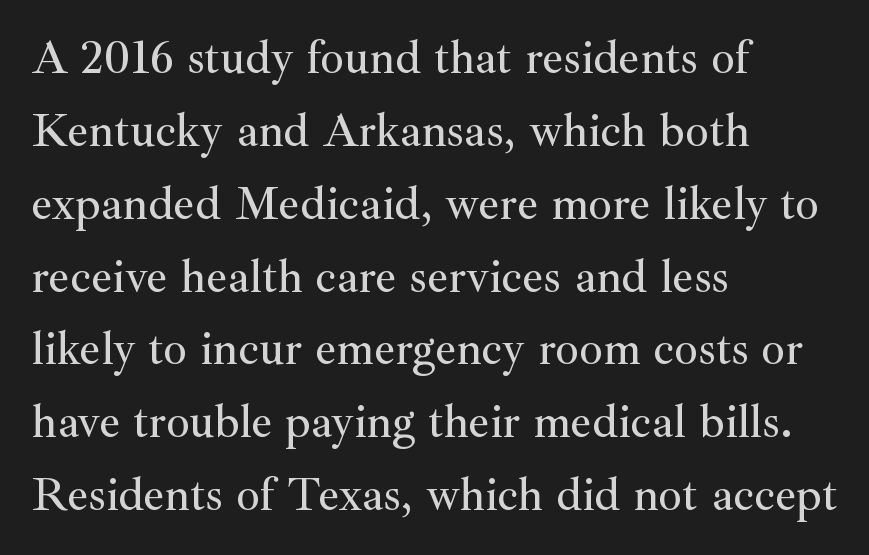
Q: Is the text italic (slanted)? A: No, it is upright.
Q: Is the typeface a serif or a sans-serif typeface? A: Serif.
Q: Is the text underlined? A: No.
Q: How is the paragraph aligned? A: Left-aligned.
Q: Is the spacing between letters normal or unusually wide? A: Normal.
Q: Is the spacing between lines tight, normal or loose? A: Normal.
Q: Width (condensed, normal, or wide)? A: Normal.
Q: Stroke contrast? A: Medium.
Q: x-height? A: Small.
Q: Monospaced? A: No.
